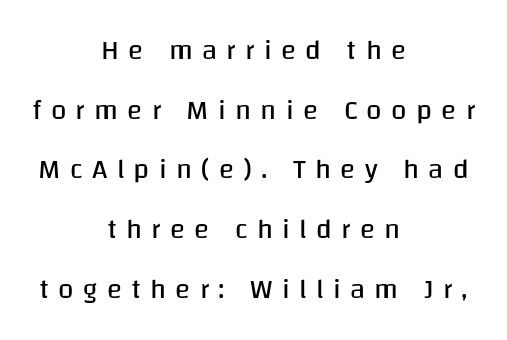
The image shows 28 px regular-weight sans-serif type, upright; set centered, loose line spacing (2.13x), unusually wide letter spacing (+0.33 em), not underlined; low stroke contrast and a large x-height.
